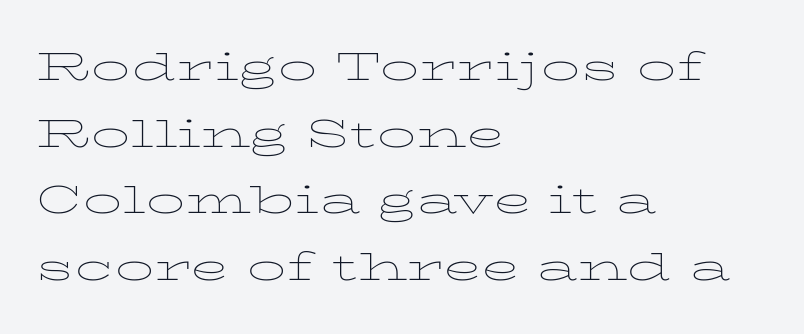
Q: Is the text bold? A: No.
Q: Is the text italic (slanted)? A: No, it is upright.
Q: Is the typeface a serif or a sans-serif typeface? A: Serif.
Q: Is the text underlined? A: No.
Q: How is the paragraph aligned? A: Left-aligned.
Q: Is the spacing between letters normal or unusually wide? A: Normal.
Q: Width (condensed, normal, or wide)? A: Wide.
Q: Stroke contrast? A: Low.
Q: x-height? A: Medium.
Q: Monospaced? A: No.
